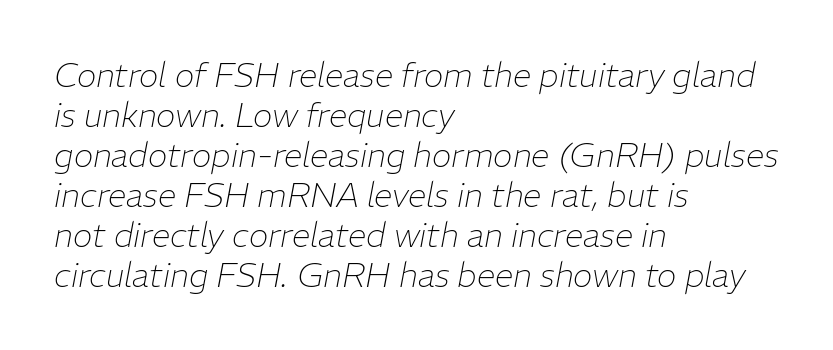
{"italic": "yes", "lean": "right", "slant_degrees": 11, "bold": "no", "weight": "thin", "width": "normal", "stroke_contrast": "low", "x_height": "medium", "monospaced": "no", "underline": "no", "align": "left", "line_spacing_ratio": 1.21, "letter_spacing": "normal", "letter_spacing_em": 0.0, "glyph_px": 33}
